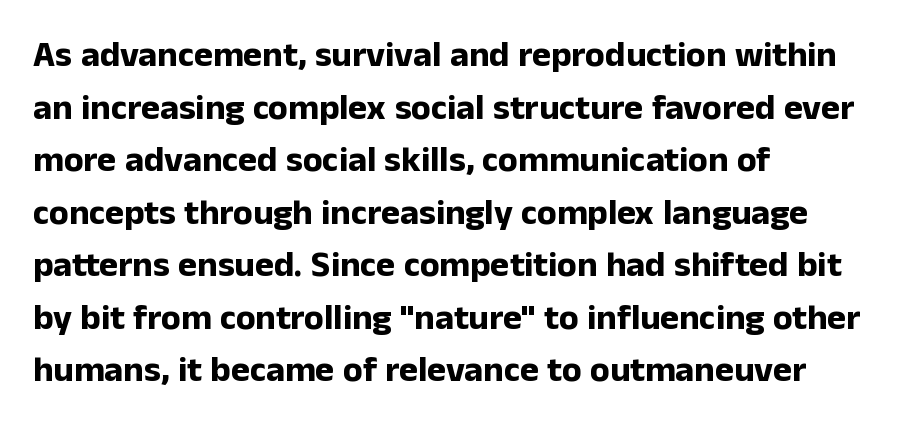
Q: Is the text bold? A: Yes.
Q: Is the text italic (slanted)? A: No, it is upright.
Q: Is the typeface a serif or a sans-serif typeface? A: Sans-serif.
Q: Is the text underlined? A: No.
Q: How is the paragraph aligned? A: Left-aligned.
Q: Is the spacing between letters normal or unusually wide? A: Normal.
Q: Is the spacing between lines tight, normal or loose? A: Normal.
Q: Width (condensed, normal, or wide)? A: Normal.
Q: Stroke contrast? A: Low.
Q: x-height? A: Medium.
Q: Monospaced? A: No.
